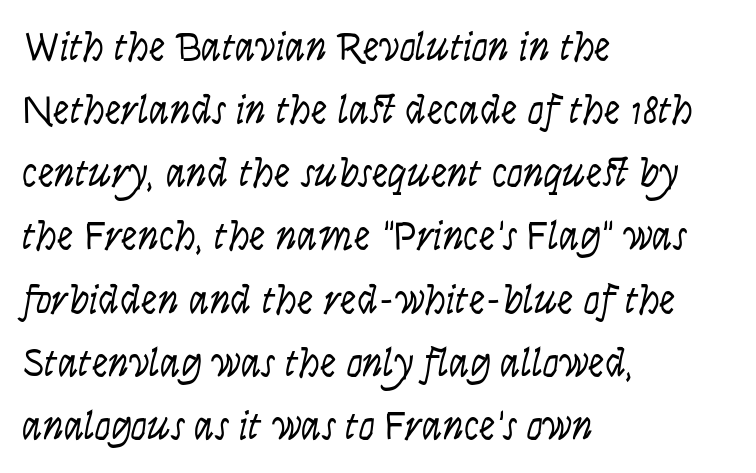
Q: Is the text bold? A: No.
Q: Is the text italic (slanted)? A: Yes.
Q: Is the typeface a serif or a sans-serif typeface? A: Sans-serif.
Q: Is the text underlined? A: No.
Q: How is the paragraph aligned? A: Left-aligned.
Q: Is the spacing between letters normal or unusually wide? A: Normal.
Q: Is the spacing between lines tight, normal or loose? A: Normal.
Q: Width (condensed, normal, or wide)? A: Condensed.
Q: Stroke contrast? A: Low.
Q: x-height? A: Large.
Q: Monospaced? A: No.
